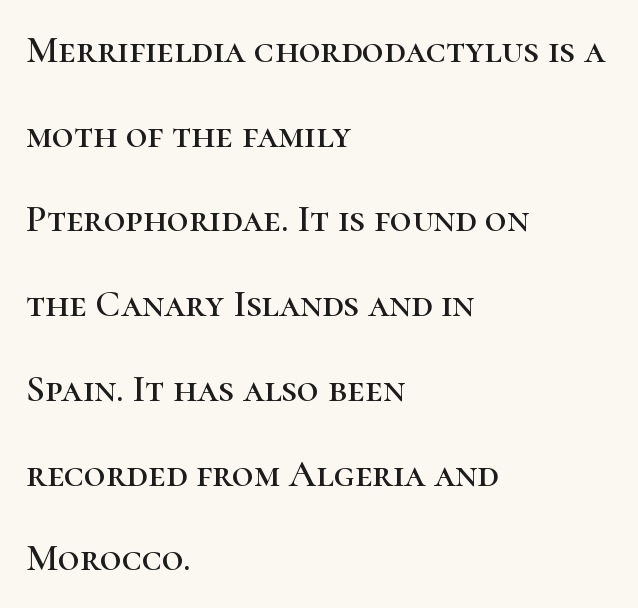
Q: Is the text italic (slanted)? A: No, it is upright.
Q: Is the typeface a serif or a sans-serif typeface? A: Serif.
Q: Is the text underlined? A: No.
Q: How is the paragraph aligned? A: Left-aligned.
Q: Is the spacing between letters normal or unusually wide? A: Normal.
Q: Is the spacing between lines tight, normal or loose? A: Loose.
Q: Width (condensed, normal, or wide)? A: Normal.
Q: Stroke contrast? A: High.
Q: x-height? A: Medium.
Q: Monospaced? A: No.
